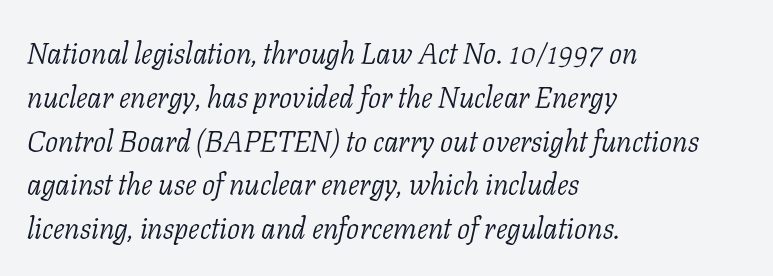
{"serif": "yes", "italic": "yes", "lean": "right", "slant_degrees": 11, "bold": "no", "weight": "light", "width": "normal", "stroke_contrast": "low", "x_height": "medium", "monospaced": "no", "underline": "no", "align": "left", "line_spacing": "normal", "line_spacing_ratio": 1.51, "letter_spacing": "normal", "letter_spacing_em": 0.0, "glyph_px": 29}
